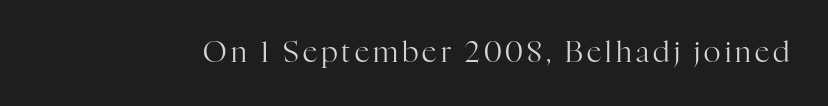
{"serif": "yes", "italic": "no", "bold": "no", "weight": "regular", "width": "normal", "stroke_contrast": "high", "x_height": "medium", "monospaced": "no", "underline": "no", "glyph_px": 29}
